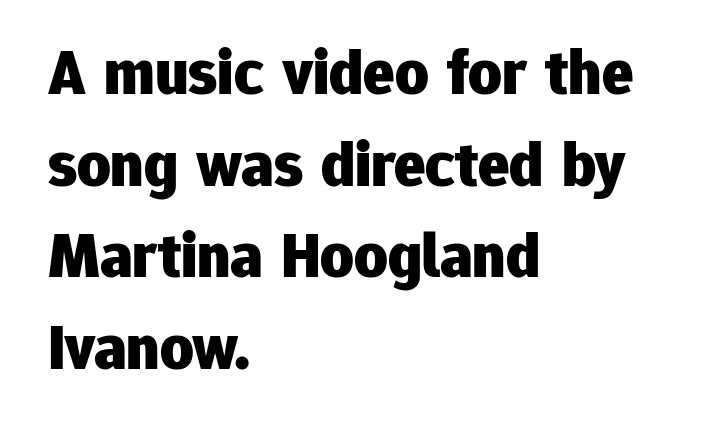
The image shows 65 px heavy sans-serif type, upright; set left-aligned, normal line spacing (1.41x), normal letter spacing, not underlined; low stroke contrast and a medium x-height.
